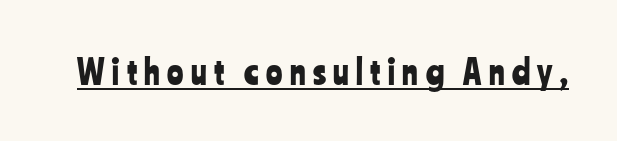
Q: Is the text italic (slanted)? A: No, it is upright.
Q: Is the typeface a serif or a sans-serif typeface? A: Sans-serif.
Q: Is the text underlined? A: Yes.
Q: Is the spacing between letters normal or unusually wide? A: Unusually wide.
Q: Width (condensed, normal, or wide)? A: Condensed.
Q: Stroke contrast? A: Low.
Q: x-height? A: Medium.
Q: Monospaced? A: No.
